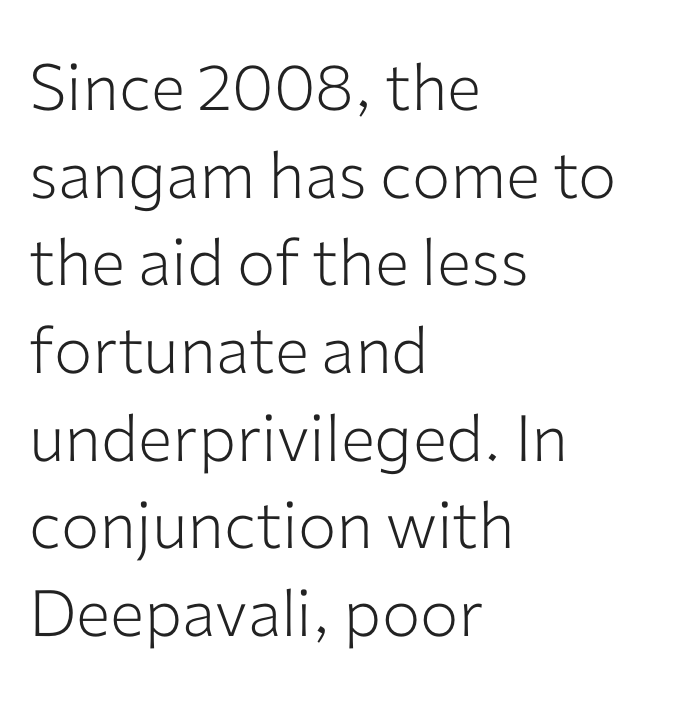
{"serif": "no", "italic": "no", "bold": "no", "weight": "light", "width": "normal", "stroke_contrast": "low", "x_height": "medium", "monospaced": "no", "underline": "no", "align": "left", "line_spacing": "normal", "line_spacing_ratio": 1.37, "letter_spacing": "normal", "letter_spacing_em": 0.0, "glyph_px": 64}
